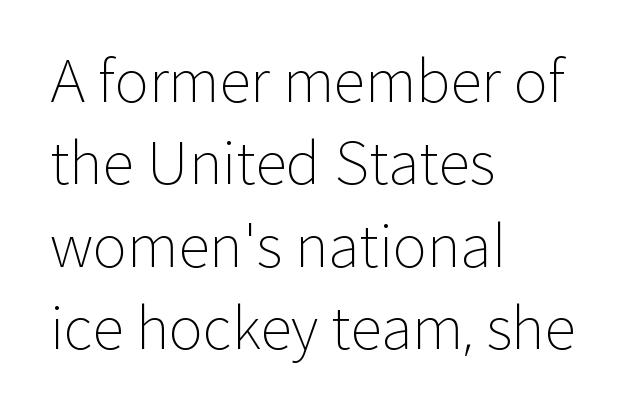
{"serif": "no", "italic": "no", "bold": "no", "weight": "light", "width": "normal", "stroke_contrast": "low", "x_height": "medium", "monospaced": "no", "underline": "no", "align": "left", "line_spacing": "normal", "line_spacing_ratio": 1.42, "letter_spacing": "normal", "letter_spacing_em": 0.0, "glyph_px": 58}
